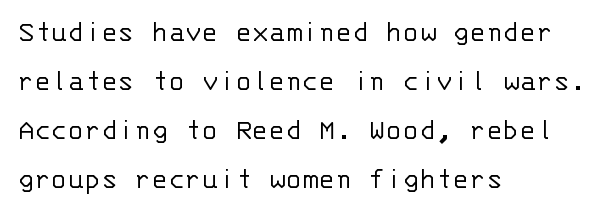
The image shows 31 px light sans-serif type, upright, monospaced; set left-aligned, normal line spacing (1.58x), normal letter spacing, not underlined; low stroke contrast and a large x-height.
